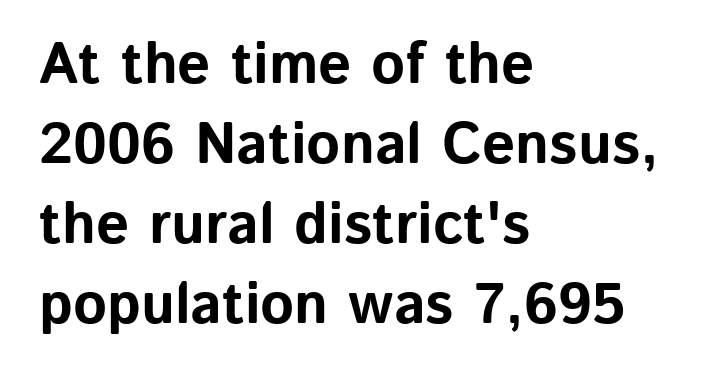
The image shows 58 px bold sans-serif type, upright; set left-aligned, normal line spacing (1.38x), normal letter spacing, not underlined; low stroke contrast and a medium x-height.
